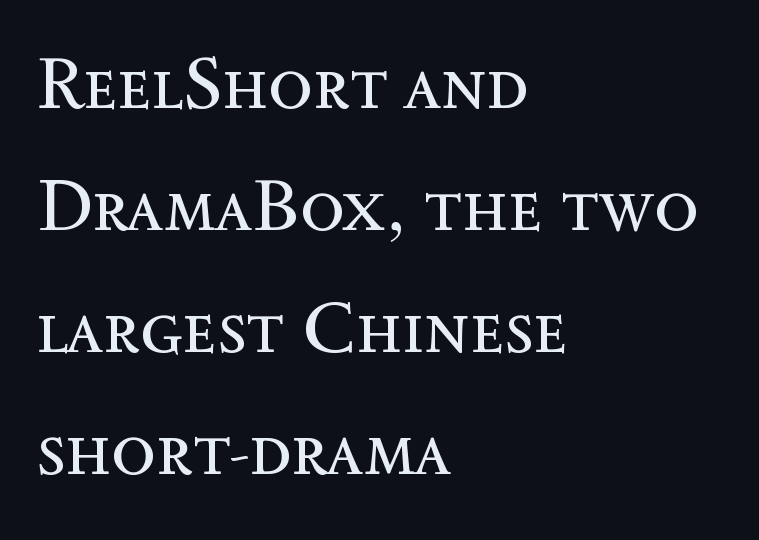
{"italic": "no", "bold": "no", "weight": "regular", "width": "normal", "x_height": "medium", "monospaced": "no", "underline": "no", "align": "left", "line_spacing": "normal", "line_spacing_ratio": 1.67, "letter_spacing": "normal", "letter_spacing_em": 0.0, "glyph_px": 73}
